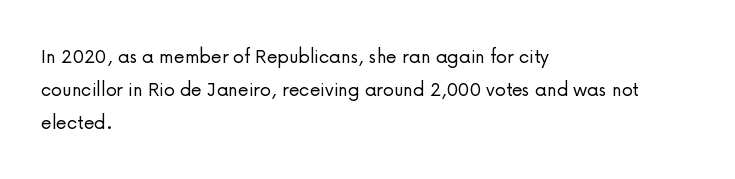
Q: Is the text bold? A: No.
Q: Is the text italic (slanted)? A: No, it is upright.
Q: Is the text underlined? A: No.
Q: How is the paragraph aligned? A: Left-aligned.
Q: Is the spacing between letters normal or unusually wide? A: Normal.
Q: Is the spacing between lines tight, normal or loose? A: Normal.
